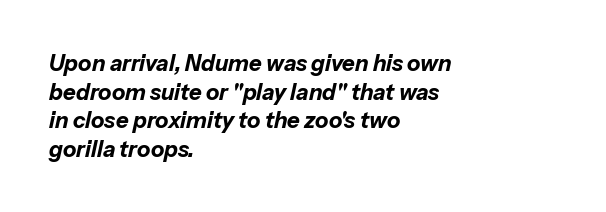
Rule under the text: the space is simply empty. The rendering keeps characters at their native spacing. Slant detected: the letters are inclined. The face used here has the dense, thick strokes of a bold. Teacher's note: observe the even left margin — that is flush-left alignment. Quick note: interline space is typical.
